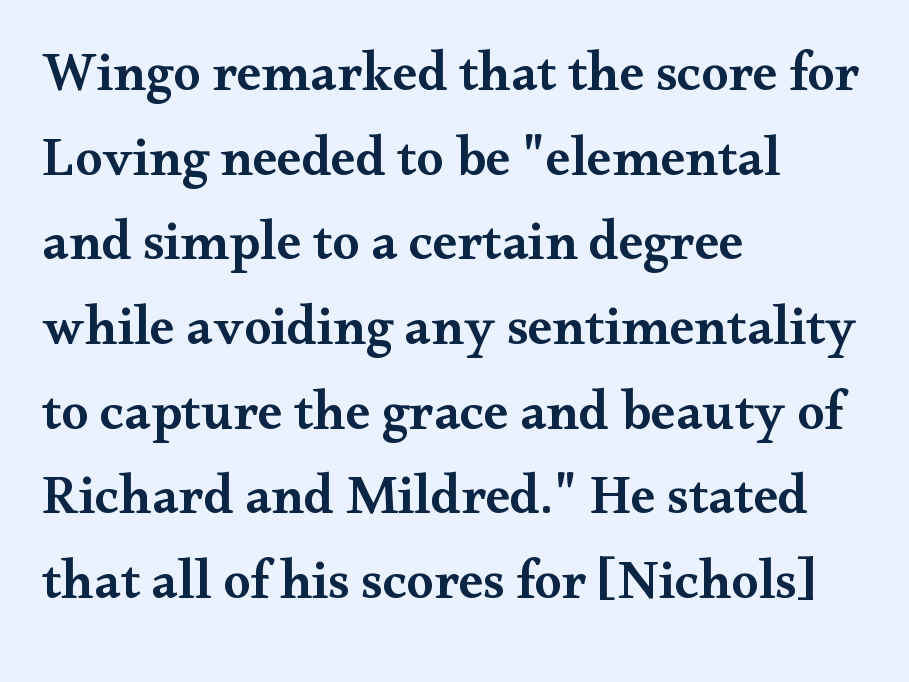
{"serif": "yes", "italic": "no", "bold": "semi", "weight": "semibold", "width": "wide", "stroke_contrast": "medium", "x_height": "small", "monospaced": "no", "underline": "no", "align": "left", "line_spacing": "normal", "line_spacing_ratio": 1.54, "letter_spacing": "normal", "letter_spacing_em": 0.0, "glyph_px": 55}
